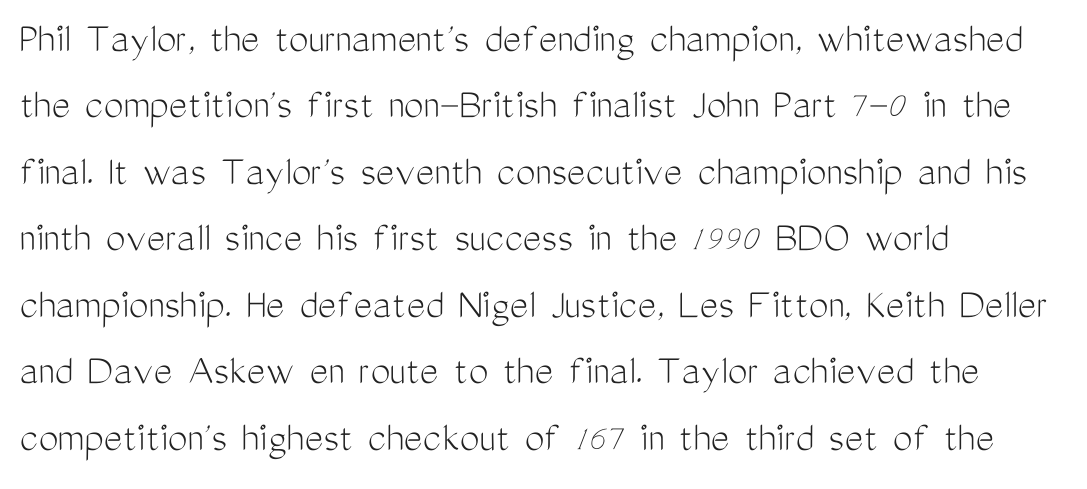
{"serif": "no", "italic": "no", "bold": "no", "weight": "light", "width": "condensed", "stroke_contrast": "medium", "x_height": "medium", "monospaced": "no", "underline": "no", "align": "left", "line_spacing": "normal", "line_spacing_ratio": 1.51, "letter_spacing": "normal", "letter_spacing_em": 0.0, "glyph_px": 44}
